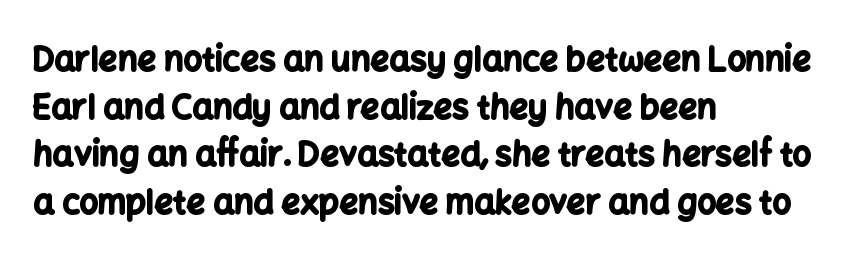
Q: Is the text bold? A: Yes.
Q: Is the text italic (slanted)? A: No, it is upright.
Q: Is the typeface a serif or a sans-serif typeface? A: Sans-serif.
Q: Is the text underlined? A: No.
Q: How is the paragraph aligned? A: Left-aligned.
Q: Is the spacing between letters normal or unusually wide? A: Normal.
Q: Is the spacing between lines tight, normal or loose? A: Normal.
Q: Width (condensed, normal, or wide)? A: Normal.
Q: Stroke contrast? A: Low.
Q: x-height? A: Medium.
Q: Monospaced? A: No.
